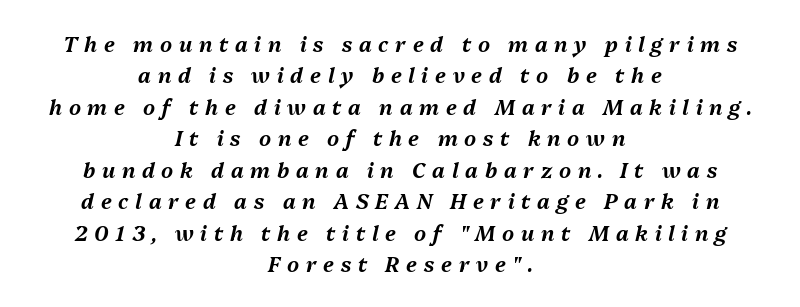
Rule under the text: the space is simply empty. You could only call the tracking loose — the letters float apart. Evenly set lines give the paragraph a standard silhouette. Centered paragraph, ragged on both sides. The typography opts for an oblique posture over an upright one.
